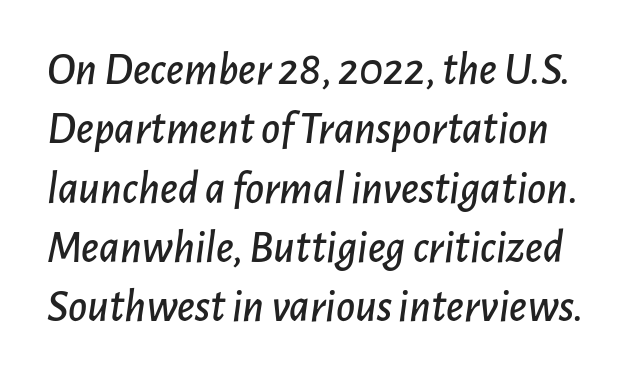
Tracking here is standard; glyphs follow each other at the usual distance. What's the leading like? Ordinary, nothing unusual. The passage shown is typed in a proportional face where columns would drift. Every character sits at an angle, as italics do. Letters rest on an invisible, unmarked baseline.
